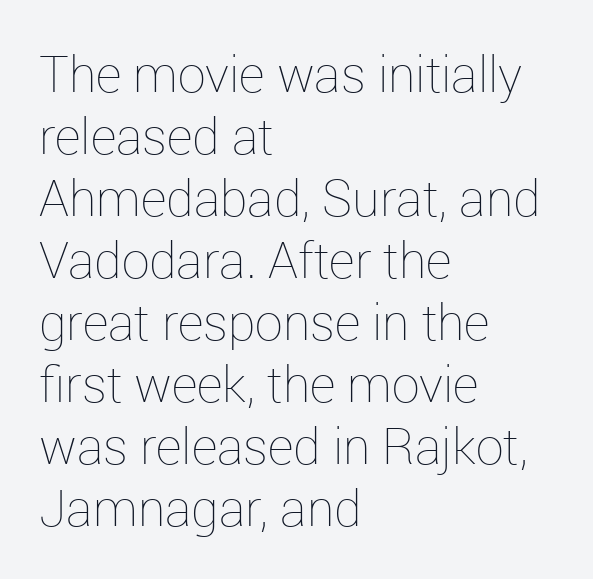
The image shows 50 px thin type, upright; set left-aligned, line spacing 1.24x, normal letter spacing, not underlined; low stroke contrast and a medium x-height.
